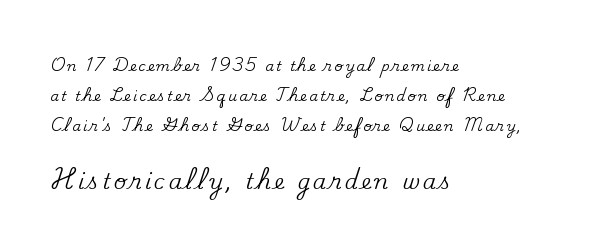
The image shows 21 px text type; set left-aligned, loose line spacing (2.16x), not underlined; the second (bottom) block is 1.5x larger.
